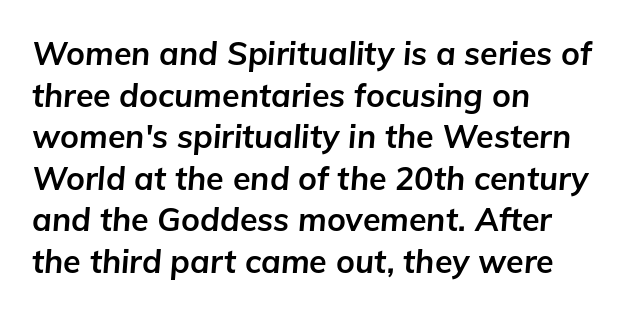
{"italic": "yes", "lean": "right", "slant_degrees": 5, "bold": "yes", "weight": "bold", "width": "normal", "stroke_contrast": "low", "x_height": "medium", "monospaced": "no", "underline": "no", "align": "left", "line_spacing": "normal", "line_spacing_ratio": 1.3, "letter_spacing": "normal", "letter_spacing_em": 0.0, "glyph_px": 32}
